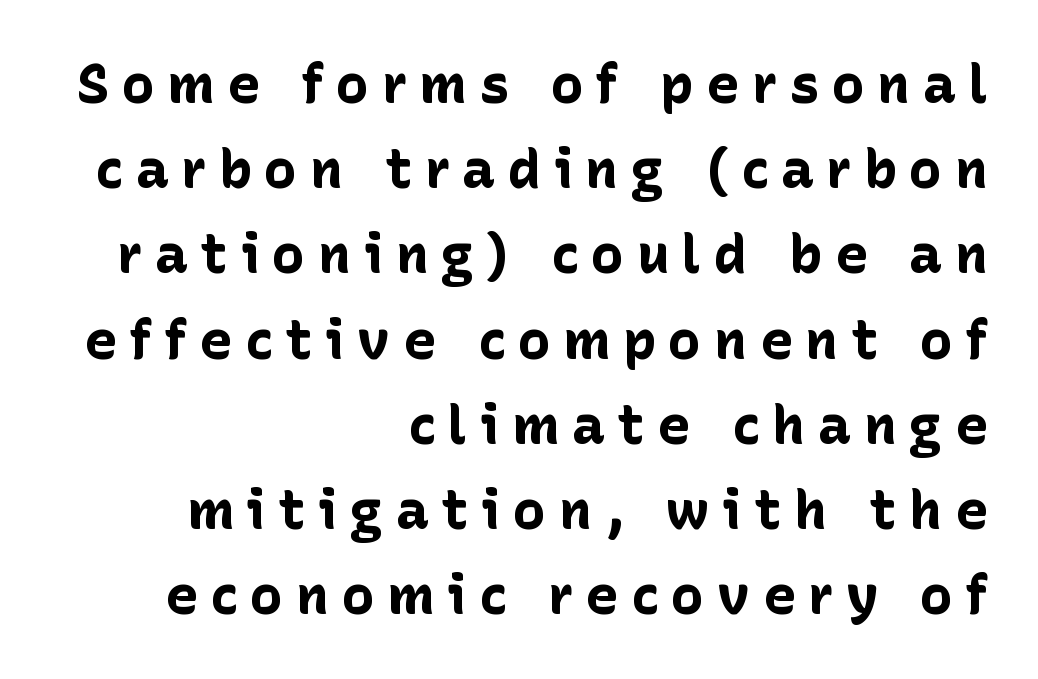
The image shows 55 px bold sans-serif type, upright; set right-aligned, normal line spacing (1.55x), unusually wide letter spacing (+0.23 em), not underlined; low stroke contrast and a medium x-height.
